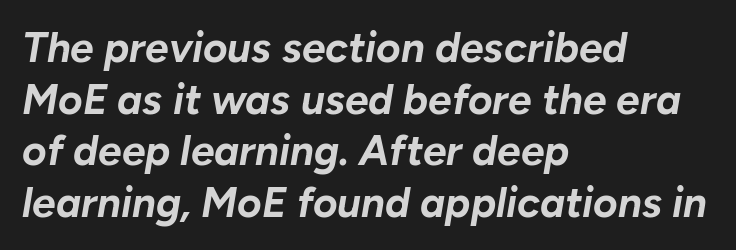
These lines stack with their left ends in a neat column. Short note: letters normally spaced. How heavy is the stroke? Heavy — this is a bold. Underlining? Definitely not there.
